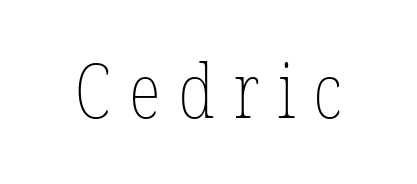
These lines are rendered in a variable-pitch font. These lines were composed using upright roman letters. Spacing between characters has been opened up far beyond the box default. Beneath every word, the page is bare. Summary of weight: not heavy and not bold.
